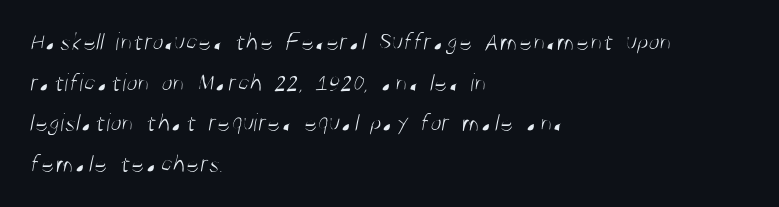
{"bold": "no", "underline": "no", "align": "left", "line_spacing": "normal", "line_spacing_ratio": 1.56, "letter_spacing": "normal", "letter_spacing_em": 0.0, "glyph_px": 26}
